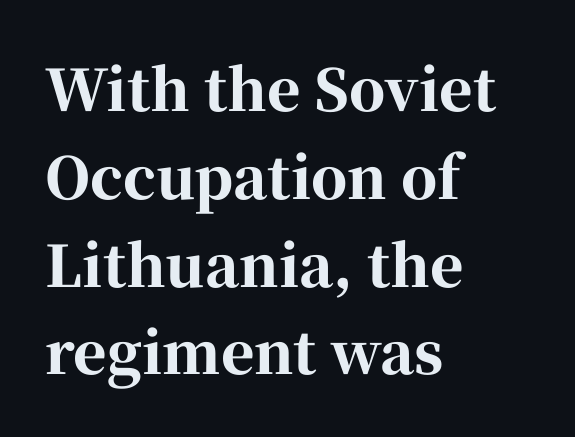
The image shows 57 px bold serif type, upright; set left-aligned, normal line spacing (1.54x), normal letter spacing, not underlined; high stroke contrast and a medium x-height.
